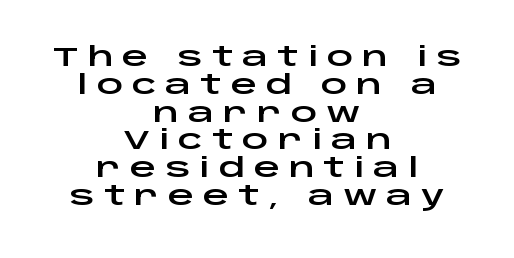
Typeset on center — no edge is straight. Do the letters lean? They stand straight. Rows of type sit shoulder to shoulder in the vertical direction. This sample uses expanded letter spacing, leaving extra air between glyphs. Check under the words: just untouched page.
